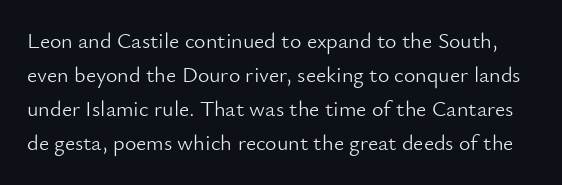
Q: Is the text bold? A: No.
Q: Is the text italic (slanted)? A: No, it is upright.
Q: Is the text underlined? A: No.
Q: Is the spacing between letters normal or unusually wide? A: Normal.
Q: Is the spacing between lines tight, normal or loose? A: Normal.
